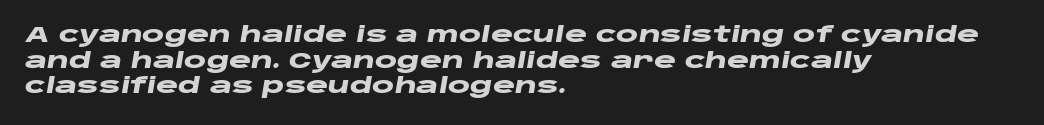
The image shows 21 px bold type, italic (leaning right); set left-aligned, line spacing 1.22x, normal letter spacing, not underlined.
